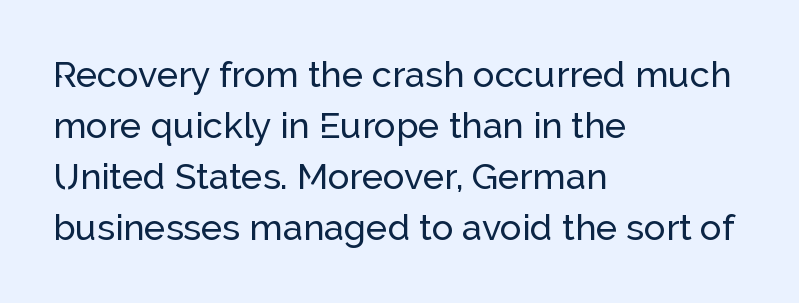
Q: Is the text italic (slanted)? A: No, it is upright.
Q: Is the typeface a serif or a sans-serif typeface? A: Sans-serif.
Q: Is the text underlined? A: No.
Q: How is the paragraph aligned? A: Left-aligned.
Q: Is the spacing between letters normal or unusually wide? A: Normal.
Q: Is the spacing between lines tight, normal or loose? A: Normal.
Q: Width (condensed, normal, or wide)? A: Normal.
Q: Stroke contrast? A: Low.
Q: x-height? A: Medium.
Q: Monospaced? A: No.
